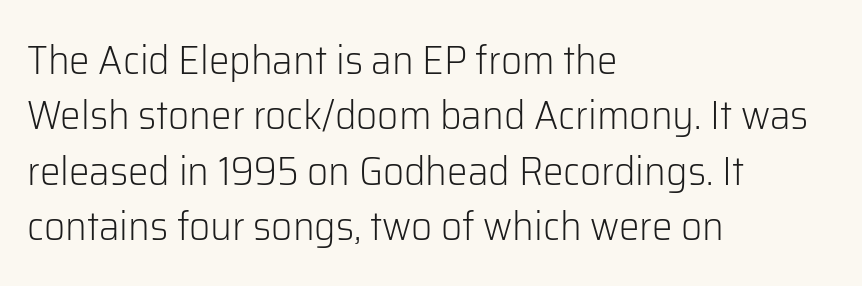
Quick note: underline off. This is not heavy type; no bold has been used. The axis of the letterforms is exactly vertical. A typesetter would label this face a sans.
